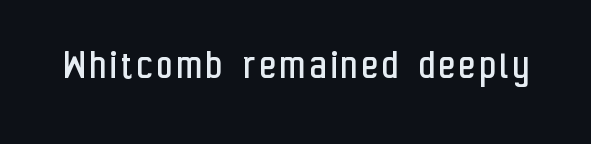
The image shows 43 px regular-weight, condensed sans-serif type, upright; set not underlined; low stroke contrast and a medium x-height.
